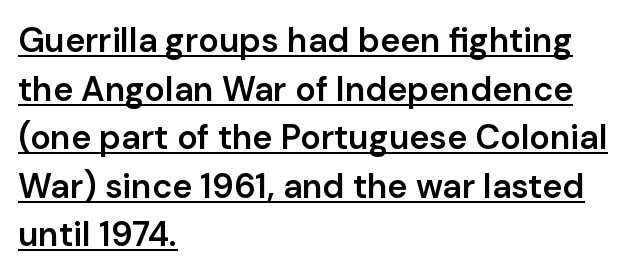
{"serif": "no", "italic": "no", "bold": "semi", "weight": "semibold", "width": "normal", "stroke_contrast": "low", "x_height": "medium", "monospaced": "no", "underline": "yes", "align": "left", "line_spacing": "normal", "line_spacing_ratio": 1.43, "letter_spacing": "normal", "letter_spacing_em": 0.0, "glyph_px": 34}
